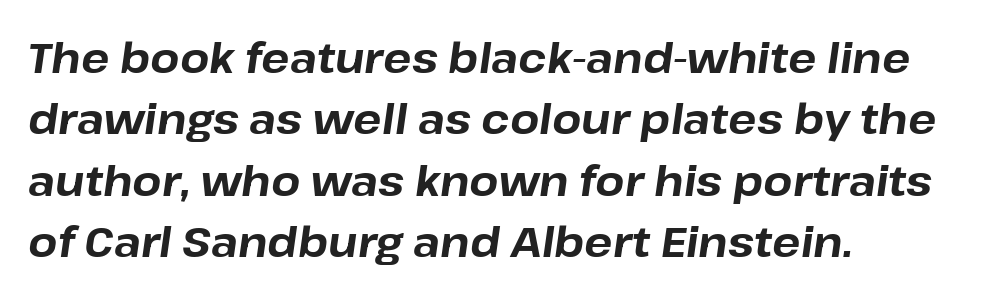
{"italic": "yes", "lean": "right", "slant_degrees": 8, "bold": "yes", "weight": "bold", "width": "normal", "stroke_contrast": "low", "x_height": "medium", "monospaced": "no", "underline": "no", "align": "left", "line_spacing": "normal", "line_spacing_ratio": 1.46, "letter_spacing": "normal", "letter_spacing_em": 0.0, "glyph_px": 42}
